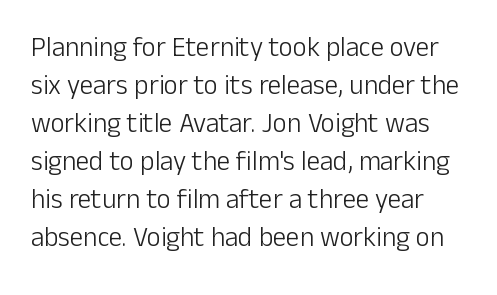
{"italic": "no", "bold": "no", "underline": "no", "line_spacing": "normal", "line_spacing_ratio": 1.41, "letter_spacing": "normal", "letter_spacing_em": 0.0, "glyph_px": 27}
